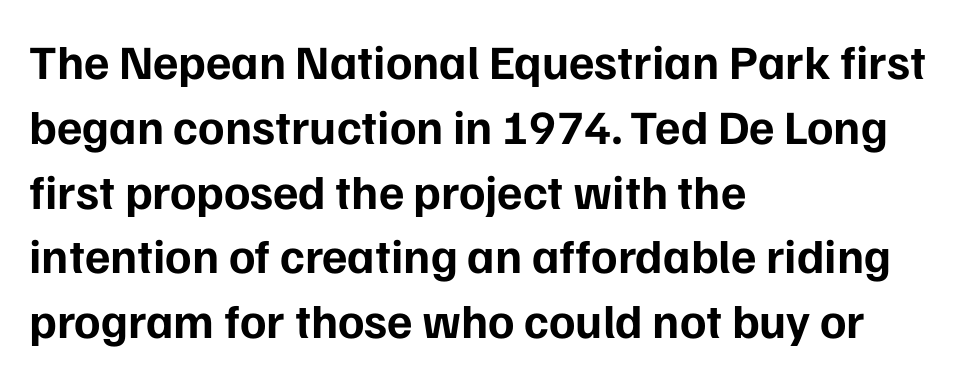
Q: Is the text bold? A: Yes.
Q: Is the text italic (slanted)? A: No, it is upright.
Q: Is the typeface a serif or a sans-serif typeface? A: Sans-serif.
Q: Is the text underlined? A: No.
Q: How is the paragraph aligned? A: Left-aligned.
Q: Is the spacing between letters normal or unusually wide? A: Normal.
Q: Is the spacing between lines tight, normal or loose? A: Normal.
Q: Width (condensed, normal, or wide)? A: Normal.
Q: Stroke contrast? A: Low.
Q: x-height? A: Medium.
Q: Monospaced? A: No.
